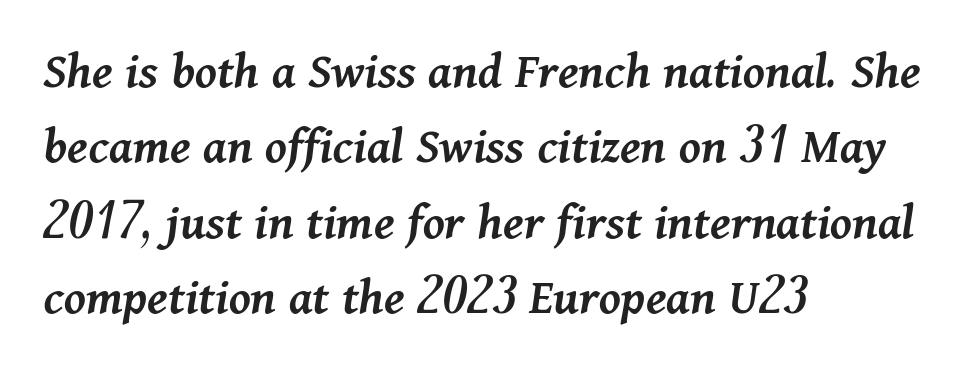
{"italic": "yes", "lean": "right", "slant_degrees": 11, "bold": "semi", "weight": "semibold", "width": "normal", "stroke_contrast": "medium", "x_height": "medium", "monospaced": "no", "underline": "no", "align": "left", "line_spacing": "normal", "line_spacing_ratio": 1.42, "letter_spacing": "normal", "letter_spacing_em": 0.0, "glyph_px": 53}
